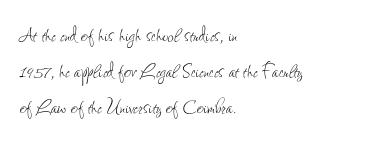
{"bold": "no", "underline": "no", "align": "left", "line_spacing": "normal", "line_spacing_ratio": 1.51, "letter_spacing": "normal", "letter_spacing_em": 0.0, "glyph_px": 24}
